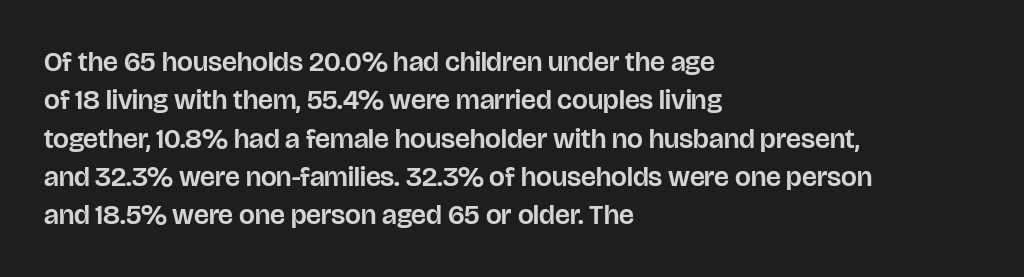
{"serif": "no", "italic": "no", "width": "normal", "stroke_contrast": "low", "x_height": "large", "monospaced": "no", "underline": "no", "align": "left", "line_spacing": "normal", "line_spacing_ratio": 1.37, "letter_spacing": "normal", "letter_spacing_em": 0.0, "glyph_px": 28}
